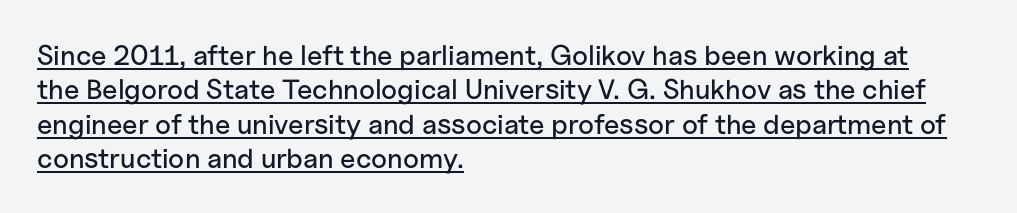
Check where the strokes stop: nothing finishes them off — pure sans. Compared with a centered layout, this one pins lines to the left instead. Default kerning and tracking; the words read as compact shapes. The face used here is proportionally spaced, like ordinary book or web type. This sample carries an underscore along the baseline area. The letters stand straight up with perfectly vertical stems.
